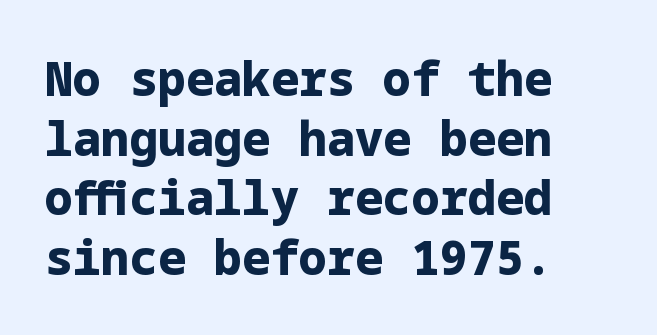
{"serif": "no", "italic": "no", "bold": "yes", "weight": "bold", "width": "normal", "stroke_contrast": "low", "x_height": "medium", "underline": "no", "align": "left", "line_spacing": "normal", "line_spacing_ratio": 1.27, "letter_spacing": "normal", "letter_spacing_em": 0.0, "glyph_px": 47}
